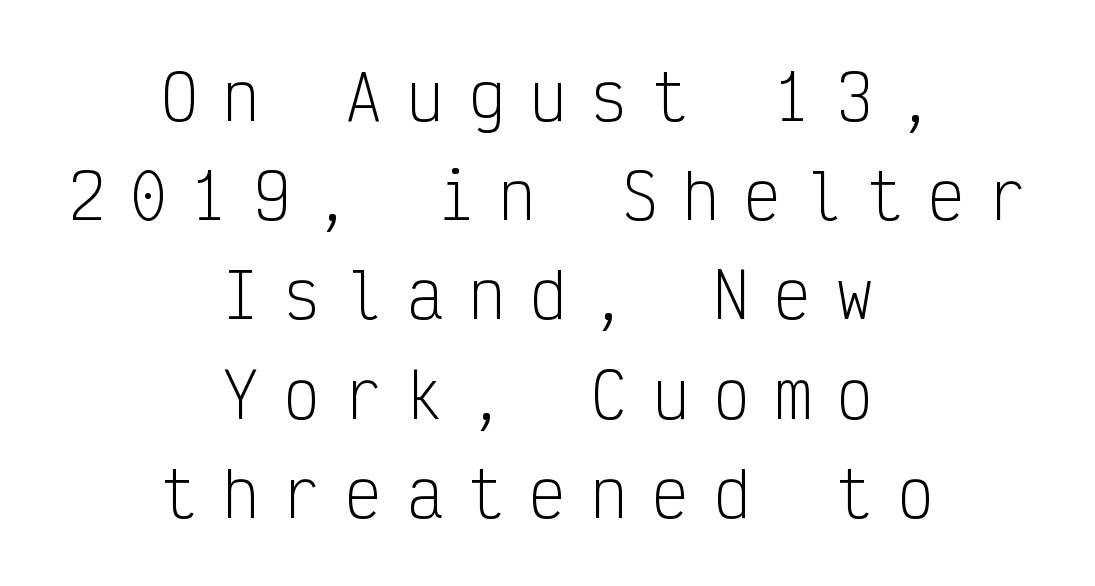
Q: Is the text bold? A: No.
Q: Is the text italic (slanted)? A: No, it is upright.
Q: Is the typeface a serif or a sans-serif typeface? A: Sans-serif.
Q: Is the text underlined? A: No.
Q: How is the paragraph aligned? A: Centered.
Q: Is the spacing between letters normal or unusually wide? A: Unusually wide.
Q: Is the spacing between lines tight, normal or loose? A: Normal.
Q: Width (condensed, normal, or wide)? A: Condensed.
Q: Stroke contrast? A: Low.
Q: x-height? A: Medium.
Q: Monospaced? A: Yes.
